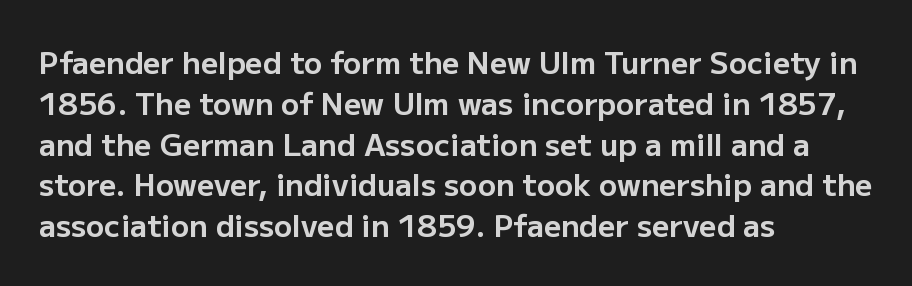
{"serif": "no", "italic": "no", "bold": "yes", "weight": "bold", "width": "normal", "stroke_contrast": "low", "x_height": "medium", "monospaced": "no", "underline": "no", "align": "left", "line_spacing": "normal", "line_spacing_ratio": 1.36, "letter_spacing": "normal", "letter_spacing_em": 0.0, "glyph_px": 30}
